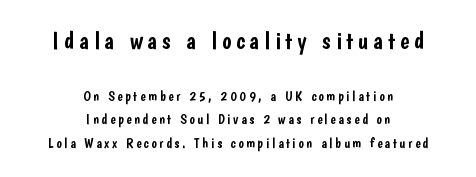
The image shows 25 px text type, upright; set centered, normal line spacing (1.67x), not underlined; the first (top) block is 1.79x larger.
